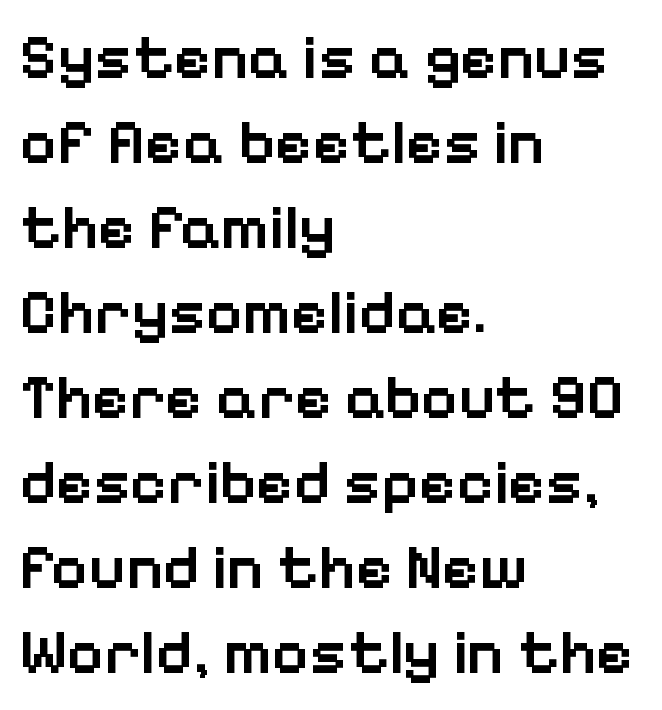
{"serif": "no", "italic": "no", "bold": "semi", "weight": "semibold", "width": "normal", "stroke_contrast": "low", "x_height": "medium", "monospaced": "no", "underline": "no", "align": "left", "line_spacing": "normal", "line_spacing_ratio": 1.35, "letter_spacing": "normal", "letter_spacing_em": 0.0, "glyph_px": 63}
